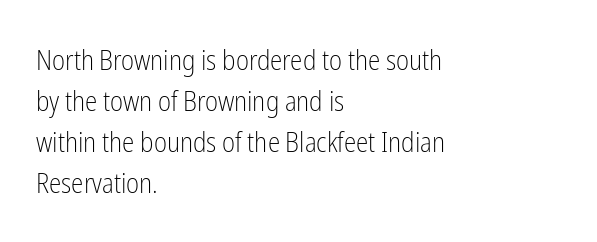
Q: Is the text bold? A: No.
Q: Is the text italic (slanted)? A: No, it is upright.
Q: Is the typeface a serif or a sans-serif typeface? A: Sans-serif.
Q: Is the text underlined? A: No.
Q: How is the paragraph aligned? A: Left-aligned.
Q: Is the spacing between letters normal or unusually wide? A: Normal.
Q: Is the spacing between lines tight, normal or loose? A: Normal.
Q: Width (condensed, normal, or wide)? A: Condensed.
Q: Stroke contrast? A: Low.
Q: x-height? A: Medium.
Q: Monospaced? A: No.
